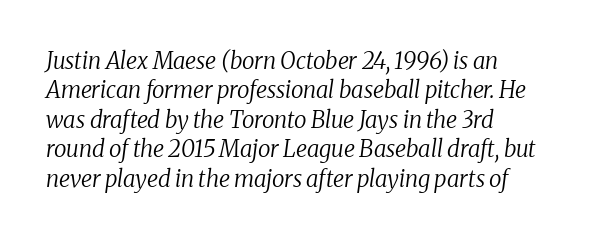
Q: Is the text bold? A: No.
Q: Is the text italic (slanted)? A: Yes, it leans right by about 8 degrees.
Q: Is the text underlined? A: No.
Q: How is the paragraph aligned? A: Left-aligned.
Q: Is the spacing between letters normal or unusually wide? A: Normal.
Q: Is the spacing between lines tight, normal or loose? A: Normal.
